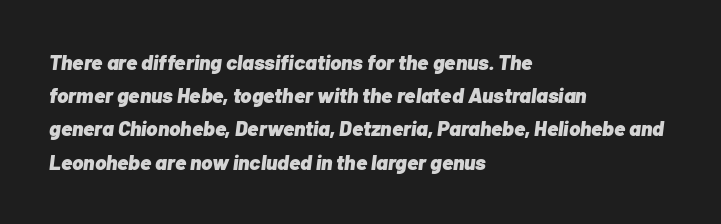
Q: Is the text bold? A: Yes.
Q: Is the text italic (slanted)? A: Yes, it leans right by about 7 degrees.
Q: Is the text underlined? A: No.
Q: How is the paragraph aligned? A: Left-aligned.
Q: Is the spacing between letters normal or unusually wide? A: Normal.
Q: Is the spacing between lines tight, normal or loose? A: Normal.
